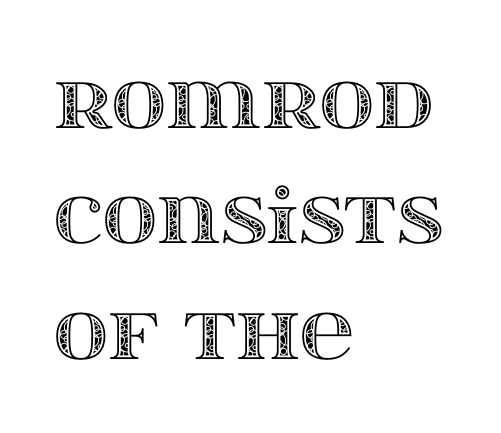
This rendering leaves character spacing at its baseline value. The zone under the glyphs is completely vacant. The passage shown is typed in a proportional face where columns would drift. Left-aligned paragraph, ragged on the right. The line-height multiplier appears to be the usual default.
